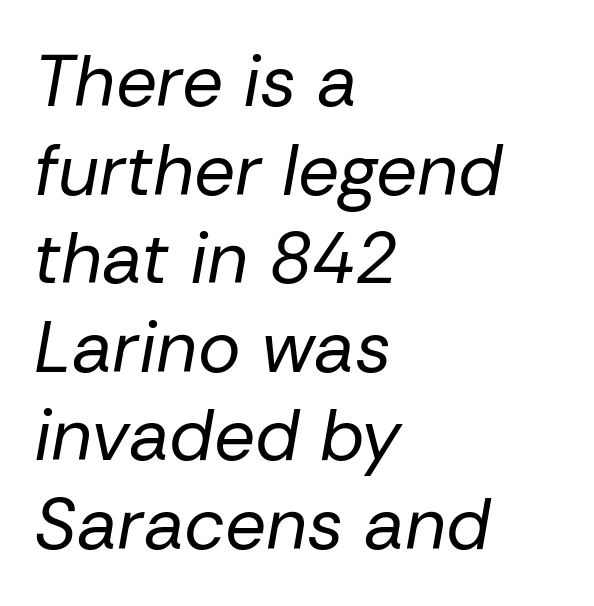
The image shows 72 px regular-weight type, italic (leaning right); set left-aligned, line spacing 1.23x, normal letter spacing, not underlined; low stroke contrast and a medium x-height.
